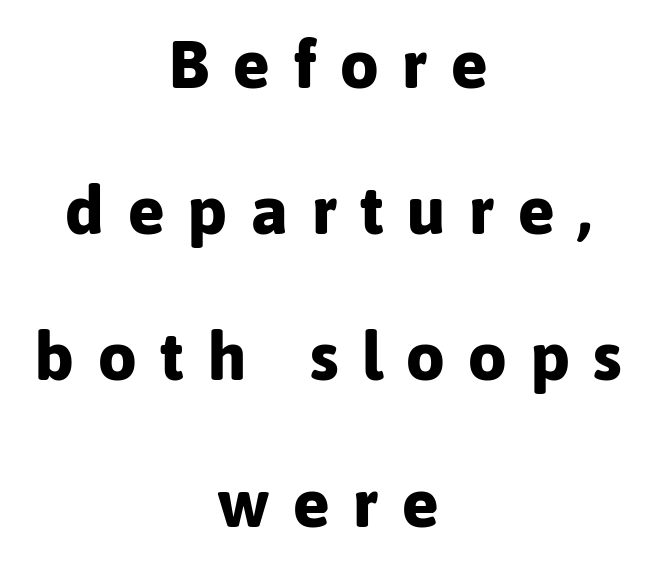
Q: Is the text bold? A: Yes.
Q: Is the text italic (slanted)? A: No, it is upright.
Q: Is the typeface a serif or a sans-serif typeface? A: Sans-serif.
Q: Is the text underlined? A: No.
Q: How is the paragraph aligned? A: Centered.
Q: Is the spacing between letters normal or unusually wide? A: Unusually wide.
Q: Is the spacing between lines tight, normal or loose? A: Loose.
Q: Width (condensed, normal, or wide)? A: Normal.
Q: Stroke contrast? A: Low.
Q: x-height? A: Medium.
Q: Monospaced? A: No.
